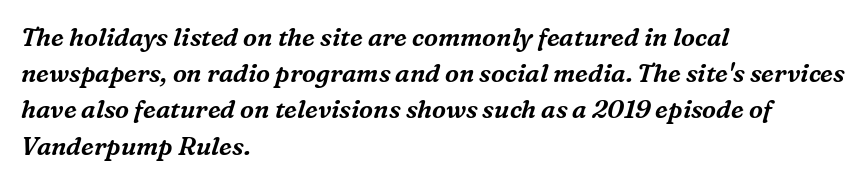
The image shows 25 px text type, italic (leaning right); set left-aligned, normal line spacing (1.45x), normal letter spacing, not underlined.
